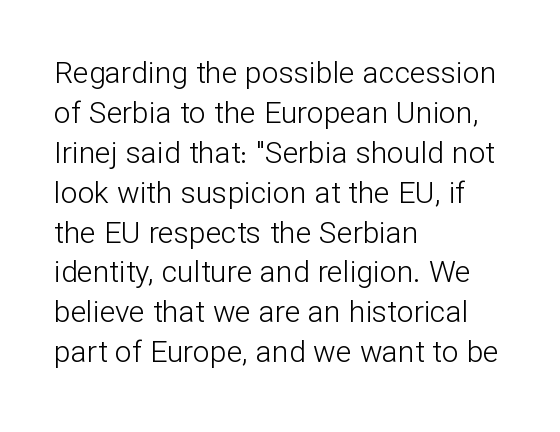
{"serif": "no", "italic": "no", "bold": "no", "weight": "light", "width": "normal", "stroke_contrast": "low", "x_height": "medium", "monospaced": "no", "underline": "no", "align": "left", "line_spacing": "normal", "line_spacing_ratio": 1.33, "letter_spacing": "normal", "letter_spacing_em": 0.0, "glyph_px": 30}
